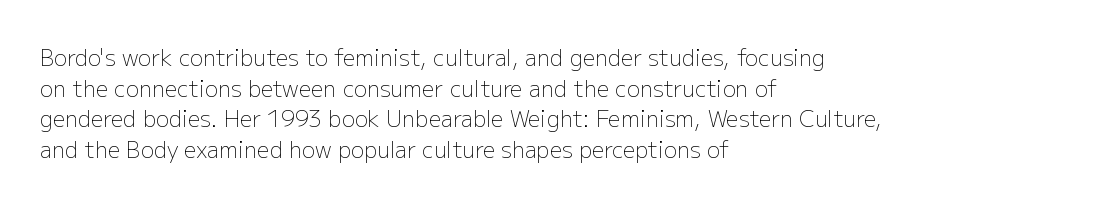
The image shows 22 px text type, upright; set left-aligned, normal line spacing (1.39x), normal letter spacing, not underlined.
